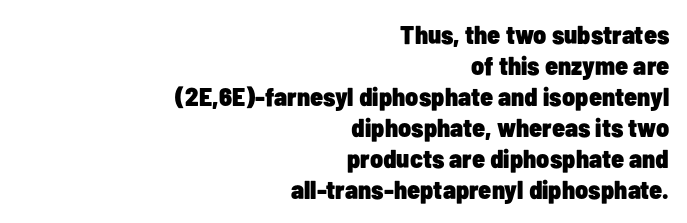
Q: Is the text bold? A: Yes.
Q: Is the text italic (slanted)? A: No, it is upright.
Q: Is the text underlined? A: No.
Q: How is the paragraph aligned? A: Right-aligned.
Q: Is the spacing between letters normal or unusually wide? A: Normal.
